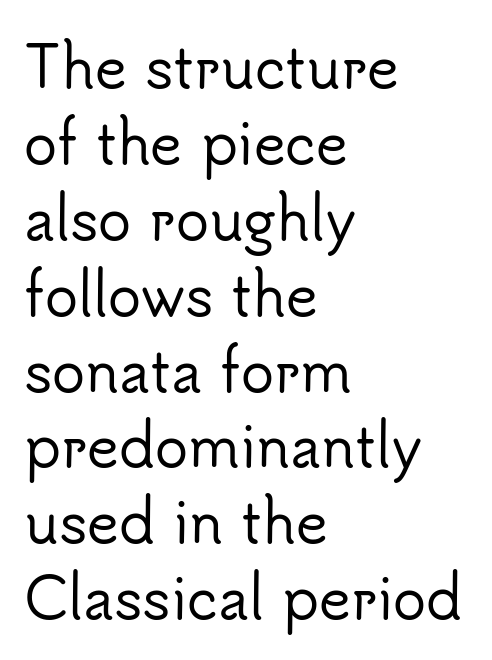
Q: Is the text italic (slanted)? A: No, it is upright.
Q: Is the typeface a serif or a sans-serif typeface? A: Sans-serif.
Q: Is the text underlined? A: No.
Q: How is the paragraph aligned? A: Left-aligned.
Q: Is the spacing between letters normal or unusually wide? A: Normal.
Q: Is the spacing between lines tight, normal or loose? A: Normal.
Q: Width (condensed, normal, or wide)? A: Normal.
Q: Stroke contrast? A: Low.
Q: x-height? A: Small.
Q: Monospaced? A: No.
